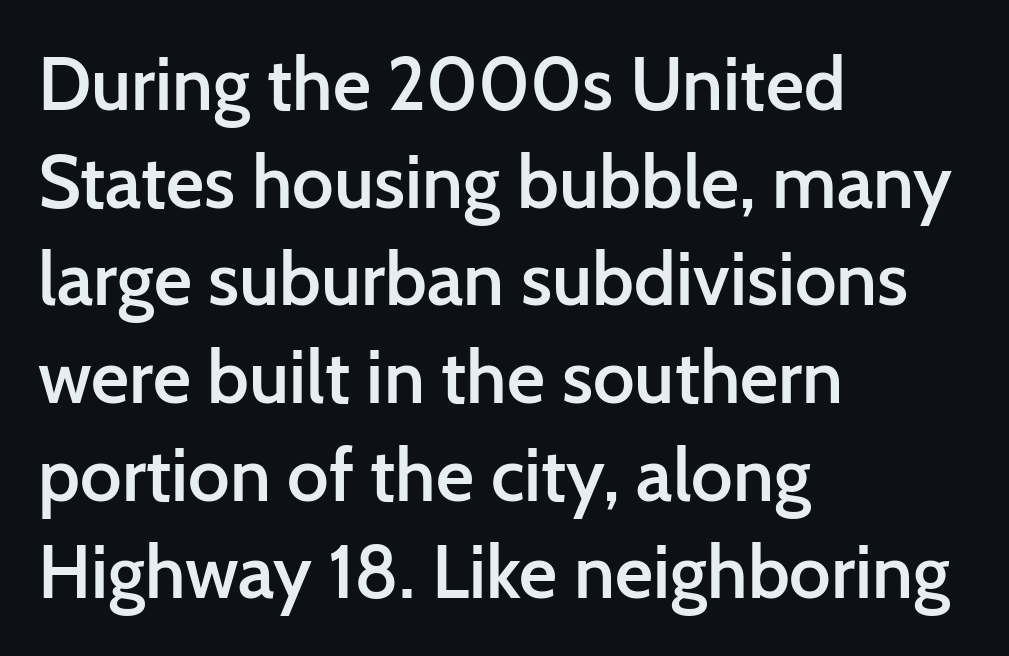
{"serif": "no", "italic": "no", "bold": "semi", "weight": "semibold", "width": "normal", "stroke_contrast": "low", "x_height": "medium", "monospaced": "no", "underline": "no", "align": "left", "line_spacing": "normal", "line_spacing_ratio": 1.32, "letter_spacing": "normal", "letter_spacing_em": 0.0, "glyph_px": 74}
